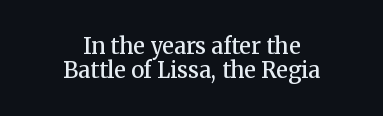
Q: Is the text bold? A: Semi-bold.
Q: Is the text italic (slanted)? A: No, it is upright.
Q: Is the text underlined? A: No.
Q: How is the paragraph aligned? A: Centered.
Q: Is the spacing between letters normal or unusually wide? A: Normal.
Q: Is the spacing between lines tight, normal or loose? A: Tight.
